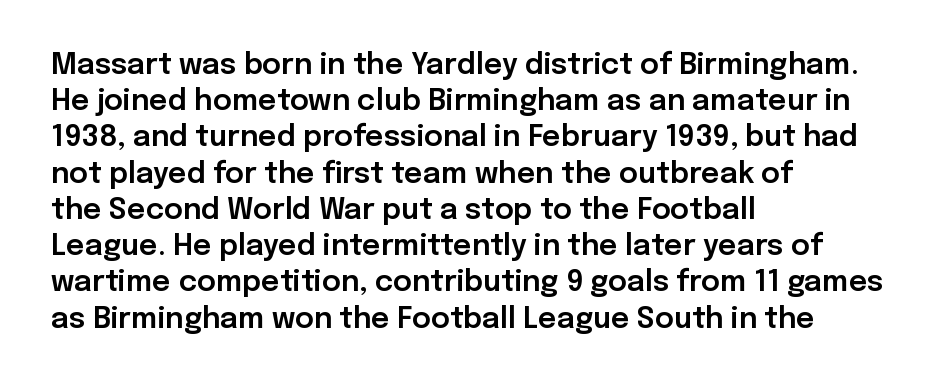
Q: Is the text italic (slanted)? A: No, it is upright.
Q: Is the typeface a serif or a sans-serif typeface? A: Sans-serif.
Q: Is the text underlined? A: No.
Q: How is the paragraph aligned? A: Left-aligned.
Q: Is the spacing between letters normal or unusually wide? A: Normal.
Q: Is the spacing between lines tight, normal or loose? A: Normal.
Q: Width (condensed, normal, or wide)? A: Normal.
Q: Stroke contrast? A: Low.
Q: x-height? A: Medium.
Q: Monospaced? A: No.
